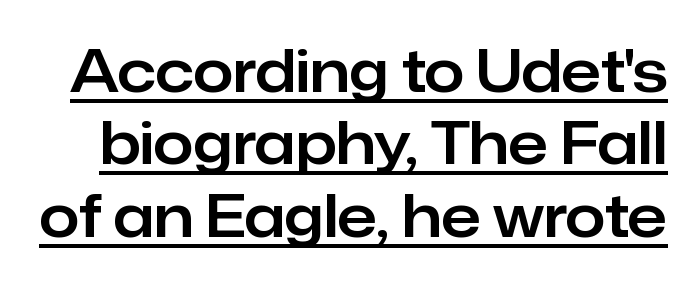
Q: Is the text italic (slanted)? A: No, it is upright.
Q: Is the typeface a serif or a sans-serif typeface? A: Sans-serif.
Q: Is the text underlined? A: Yes.
Q: Is the spacing between letters normal or unusually wide? A: Normal.
Q: Is the spacing between lines tight, normal or loose? A: Normal.
Q: Width (condensed, normal, or wide)? A: Normal.
Q: Stroke contrast? A: Low.
Q: x-height? A: Medium.
Q: Monospaced? A: No.
